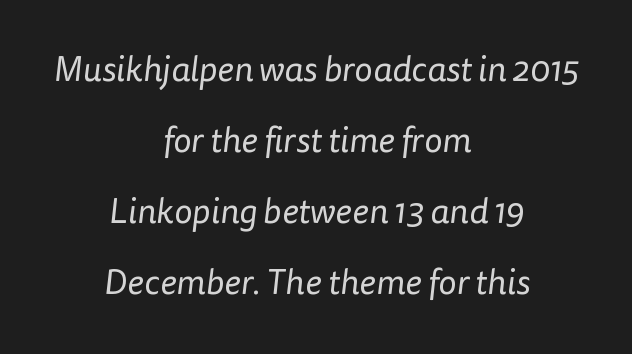
Q: Is the text bold? A: No.
Q: Is the typeface a serif or a sans-serif typeface? A: Sans-serif.
Q: Is the text underlined? A: No.
Q: How is the paragraph aligned? A: Centered.
Q: Is the spacing between letters normal or unusually wide? A: Normal.
Q: Is the spacing between lines tight, normal or loose? A: Loose.
Q: Width (condensed, normal, or wide)? A: Normal.
Q: Stroke contrast? A: Low.
Q: x-height? A: Medium.
Q: Monospaced? A: No.
